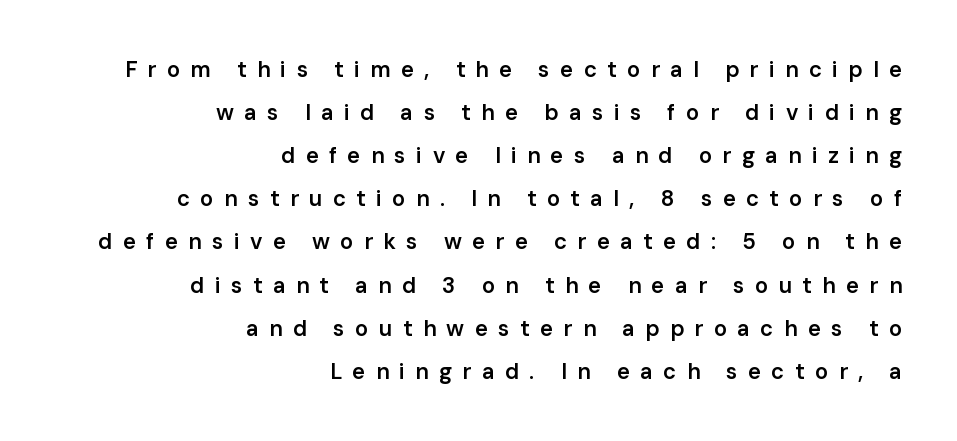
Q: Is the text bold? A: Semi-bold.
Q: Is the text italic (slanted)? A: No, it is upright.
Q: Is the text underlined? A: No.
Q: How is the paragraph aligned? A: Right-aligned.
Q: Is the spacing between letters normal or unusually wide? A: Unusually wide.
Q: Is the spacing between lines tight, normal or loose? A: Loose.
